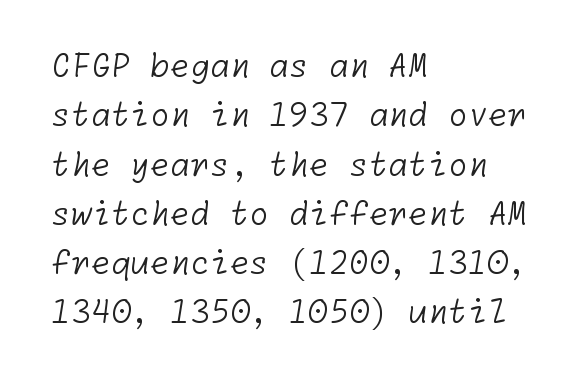
The line-height multiplier appears to be the usual default. The passage is arranged the way most books set body copy — flush left. Only glyphs here, with clear space below each row. I'd call this a sans setting — the letters go barefoot. Students, note that the glyphs here touch the page at normal intervals. Stroke mass is kept to a normal reading level or below.
